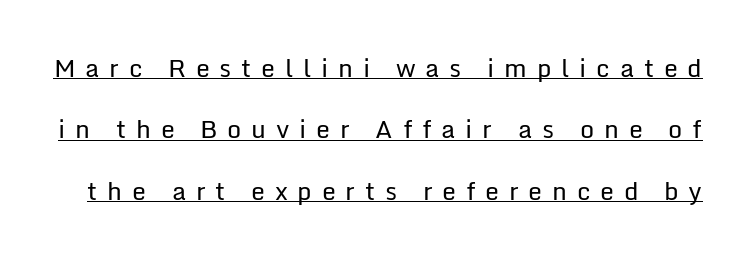
{"italic": "no", "bold": "no", "underline": "yes", "line_spacing": "loose", "line_spacing_ratio": 2.46, "letter_spacing": "wide", "letter_spacing_em": 0.39, "glyph_px": 25}
